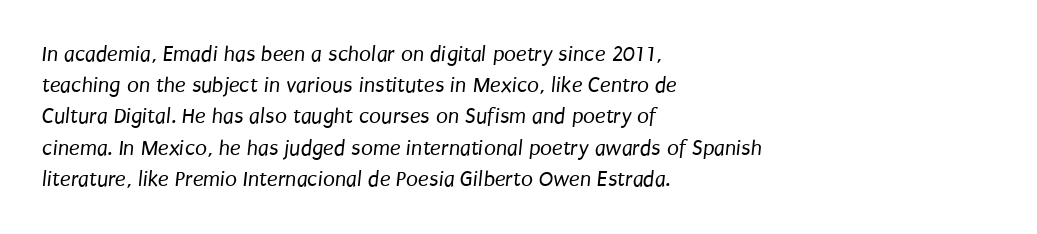
The image shows 22 px text type; set left-aligned, normal line spacing (1.42x), normal letter spacing, not underlined.
